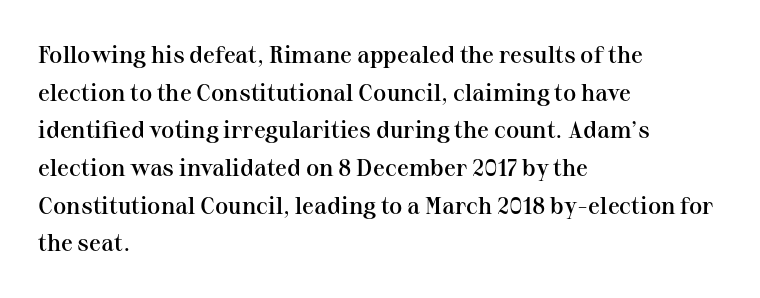
If you drew a ruler down the left edge, every line would touch it. Successive baselines arrive at the customary interval. The passage shown is semibold, sitting just below true bold. Style check: upright.
